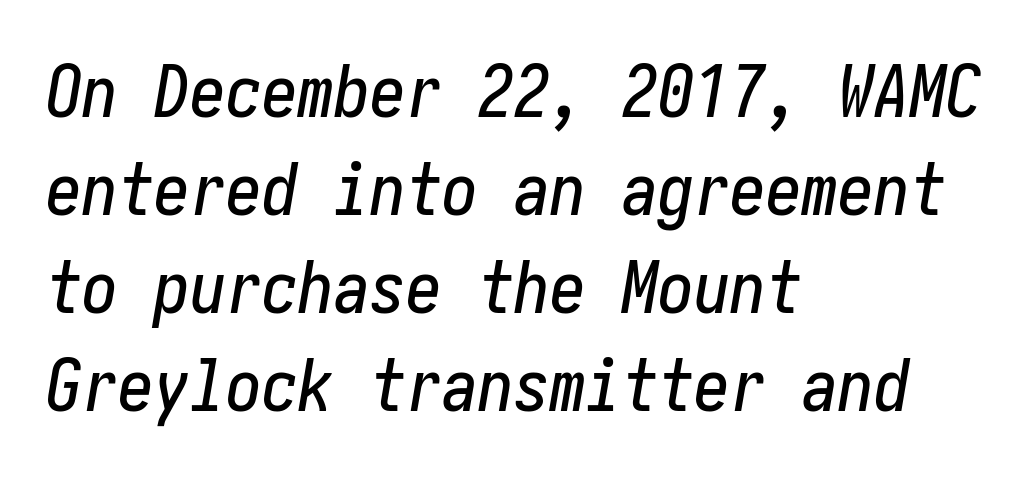
The image shows 72 px condensed type, italic (leaning right); set left-aligned, normal line spacing (1.36x), normal letter spacing, not underlined; low stroke contrast and a medium x-height.
